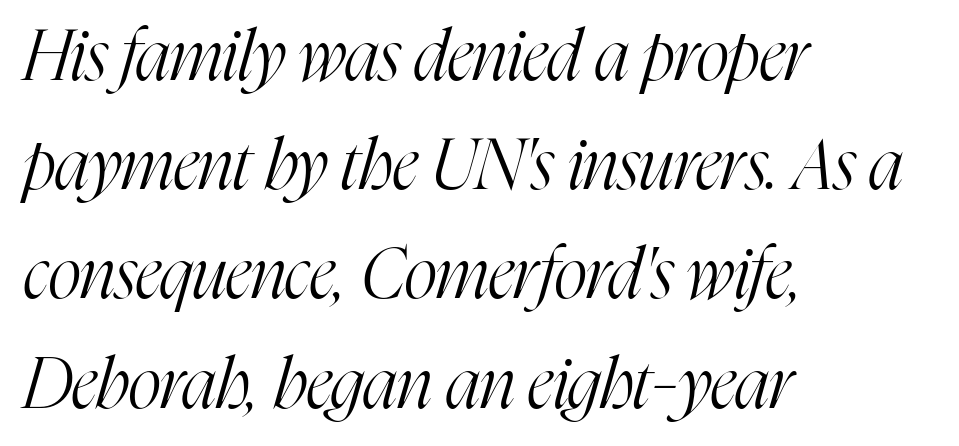
The image shows 70 px light, condensed serif type, italic (leaning right); set left-aligned, normal line spacing (1.56x), normal letter spacing, not underlined; high stroke contrast and a medium x-height.
